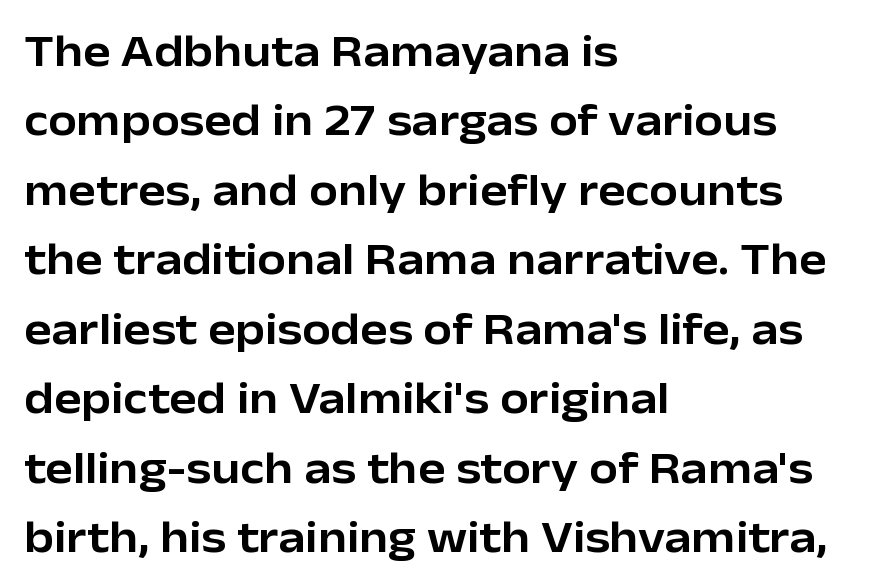
{"serif": "no", "italic": "no", "width": "normal", "stroke_contrast": "low", "x_height": "medium", "monospaced": "no", "underline": "no", "align": "left", "line_spacing": "normal", "line_spacing_ratio": 1.51, "letter_spacing": "normal", "letter_spacing_em": 0.0, "glyph_px": 46}
